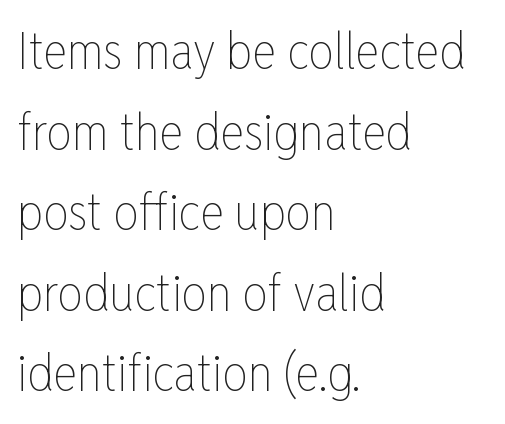
{"italic": "no", "bold": "no", "weight": "thin", "width": "condensed", "stroke_contrast": "low", "x_height": "medium", "monospaced": "no", "underline": "no", "align": "left", "line_spacing": "normal", "line_spacing_ratio": 1.58, "letter_spacing": "normal", "letter_spacing_em": 0.0, "glyph_px": 51}
